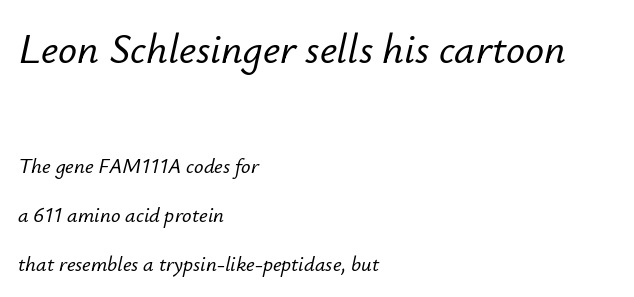
Looks like regular typesetting: each glyph gets only the width it needs. The block sitting higher on the canvas is the one with enlarged characters. The passage shown has conventional tracking throughout. The lines are spread far apart with generous leading.
